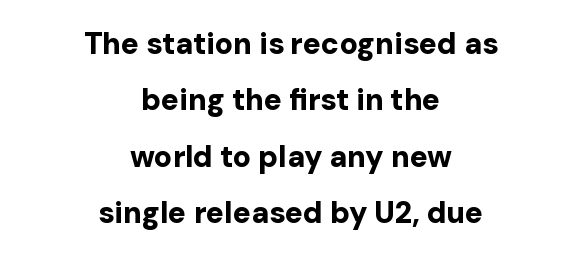
Q: Is the text bold? A: Yes.
Q: Is the text italic (slanted)? A: No, it is upright.
Q: Is the typeface a serif or a sans-serif typeface? A: Sans-serif.
Q: Is the text underlined? A: No.
Q: How is the paragraph aligned? A: Centered.
Q: Is the spacing between letters normal or unusually wide? A: Normal.
Q: Width (condensed, normal, or wide)? A: Normal.
Q: Stroke contrast? A: Low.
Q: x-height? A: Medium.
Q: Monospaced? A: No.
